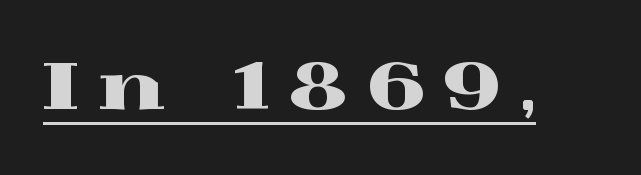
{"serif": "yes", "italic": "no", "width": "wide", "x_height": "medium", "monospaced": "no", "underline": "yes", "letter_spacing": "wide", "letter_spacing_em": 0.32, "glyph_px": 64}
